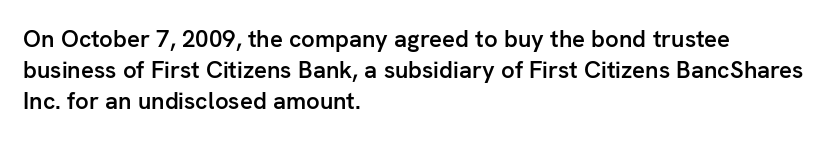
{"italic": "no", "bold": "semi", "underline": "no", "align": "left", "line_spacing": "normal", "line_spacing_ratio": 1.3, "letter_spacing": "normal", "letter_spacing_em": 0.0, "glyph_px": 24}
